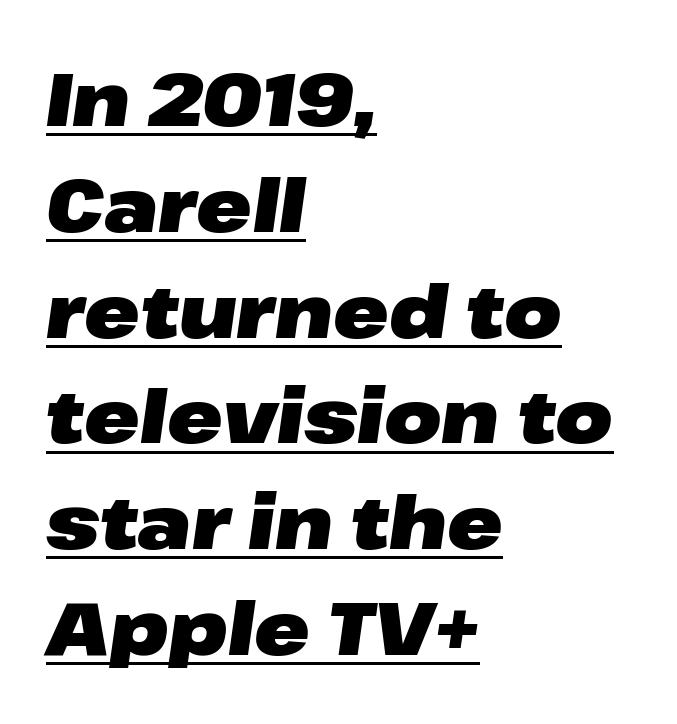
{"italic": "yes", "lean": "right", "slant_degrees": 8, "bold": "yes", "weight": "heavy", "width": "wide", "stroke_contrast": "low", "x_height": "medium", "monospaced": "no", "underline": "yes", "align": "left", "line_spacing": "normal", "line_spacing_ratio": 1.43, "letter_spacing": "normal", "letter_spacing_em": 0.0, "glyph_px": 74}
